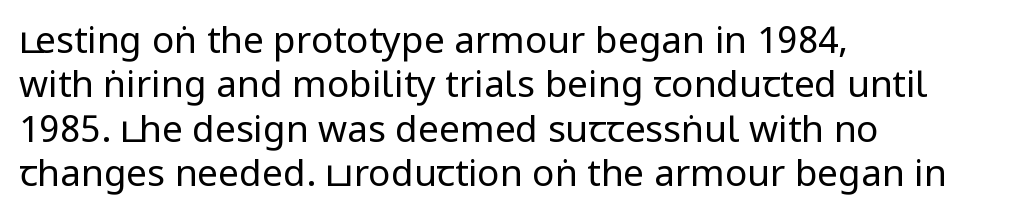
Q: Is the text bold? A: No.
Q: Is the text italic (slanted)? A: No, it is upright.
Q: Is the typeface a serif or a sans-serif typeface? A: Sans-serif.
Q: Is the text underlined? A: No.
Q: How is the paragraph aligned? A: Left-aligned.
Q: Is the spacing between letters normal or unusually wide? A: Normal.
Q: Width (condensed, normal, or wide)? A: Condensed.
Q: Stroke contrast? A: Low.
Q: x-height? A: Large.
Q: Monospaced? A: No.
